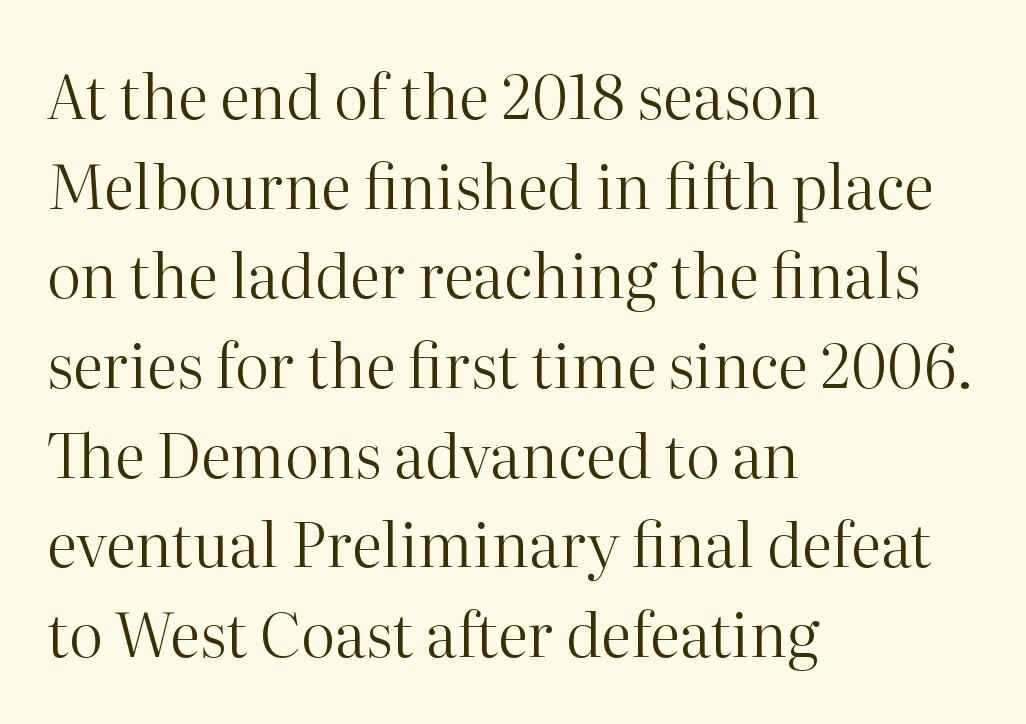
The image shows 61 px regular-weight serif type, upright; set left-aligned, normal line spacing (1.47x), normal letter spacing, not underlined; high stroke contrast and a medium x-height.
